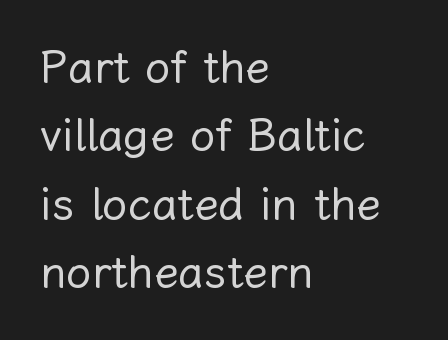
The image shows 45 px regular-weight type, upright; set left-aligned, normal line spacing (1.52x), normal letter spacing, not underlined; low stroke contrast and a medium x-height.
